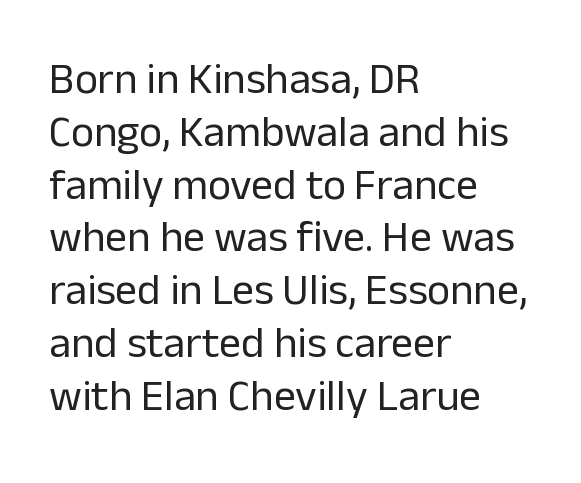
The image shows 44 px regular-weight sans-serif type, upright; set left-aligned, line spacing 1.2x, normal letter spacing, not underlined; low stroke contrast and a medium x-height.
